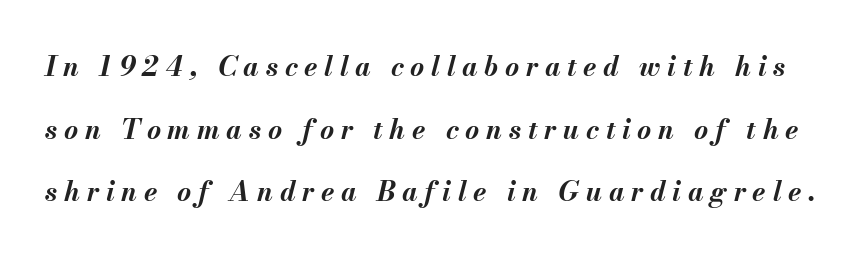
{"italic": "yes", "lean": "right", "slant_degrees": 13, "bold": "yes", "underline": "no", "line_spacing": "loose", "line_spacing_ratio": 2.32, "letter_spacing": "wide", "letter_spacing_em": 0.25, "glyph_px": 27}
